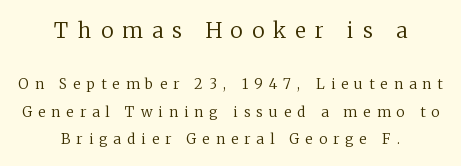
{"italic": "no", "bold": "no", "underline": "no", "align": "center", "line_spacing": "loose", "line_spacing_ratio": 1.97, "letter_spacing": "wide", "letter_spacing_em": 0.44, "larger_block": "first", "size_ratio": 1.5, "glyph_px": 21}
